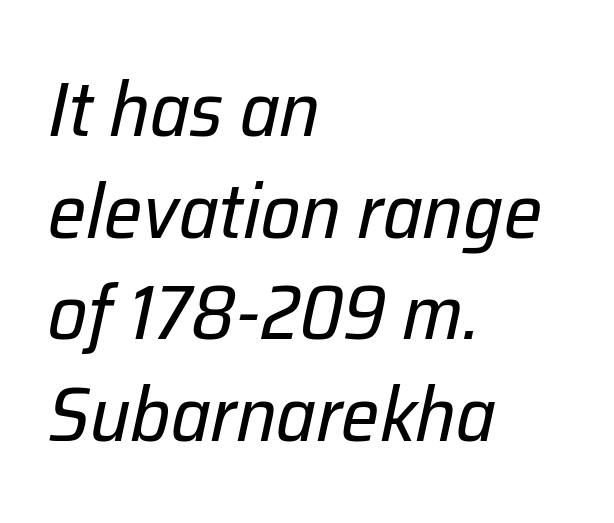
Q: Is the text bold? A: No.
Q: Is the text italic (slanted)? A: Yes, it leans right by about 12 degrees.
Q: Is the text underlined? A: No.
Q: How is the paragraph aligned? A: Left-aligned.
Q: Is the spacing between letters normal or unusually wide? A: Normal.
Q: Is the spacing between lines tight, normal or loose? A: Normal.
Q: Width (condensed, normal, or wide)? A: Normal.
Q: Stroke contrast? A: Low.
Q: x-height? A: Medium.
Q: Monospaced? A: No.
